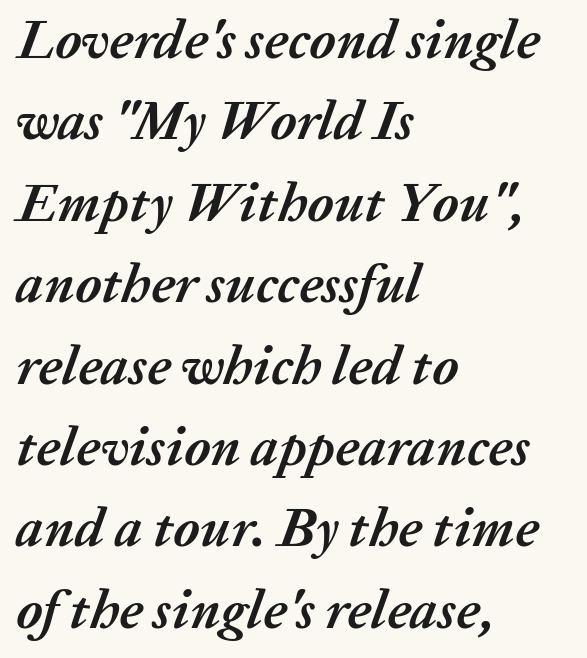
The image shows 55 px semibold type, italic (leaning right); set left-aligned, normal line spacing (1.48x), normal letter spacing, not underlined; medium stroke contrast and a medium x-height.
